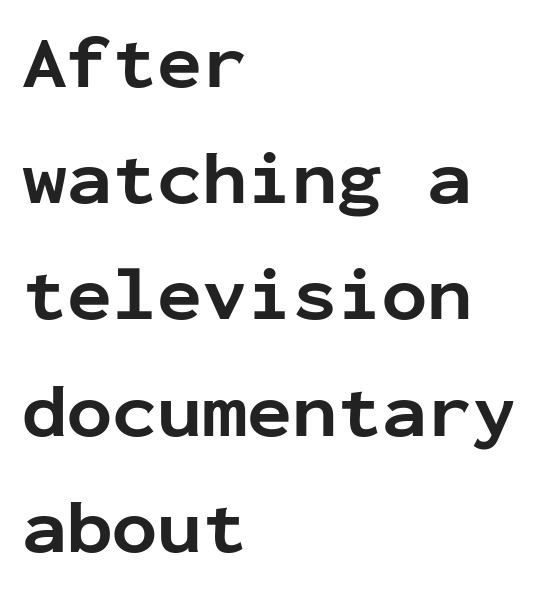
The image shows 75 px bold sans-serif type, upright, monospaced; set left-aligned, normal line spacing (1.55x), normal letter spacing, not underlined; low stroke contrast and a medium x-height.
